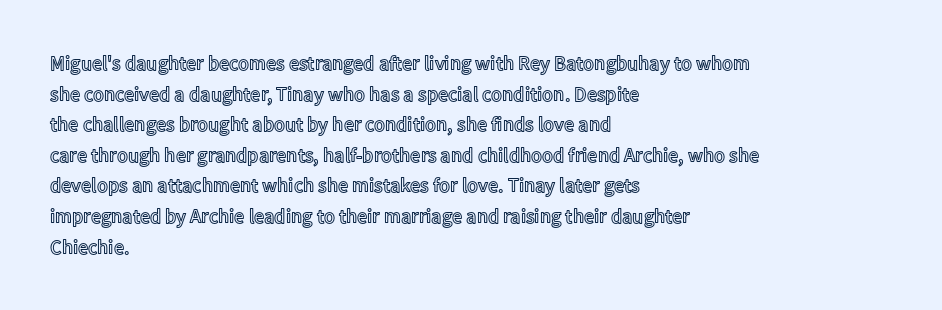
Q: Is the text italic (slanted)? A: No, it is upright.
Q: Is the text underlined? A: No.
Q: How is the paragraph aligned? A: Left-aligned.
Q: Is the spacing between letters normal or unusually wide? A: Normal.
Q: Is the spacing between lines tight, normal or loose? A: Normal.
